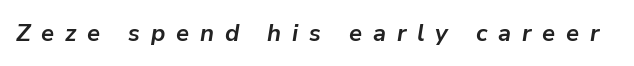
Q: Is the text bold? A: Yes.
Q: Is the text italic (slanted)? A: Yes, it leans right by about 9 degrees.
Q: Is the text underlined? A: No.
Q: Is the spacing between letters normal or unusually wide? A: Unusually wide.
